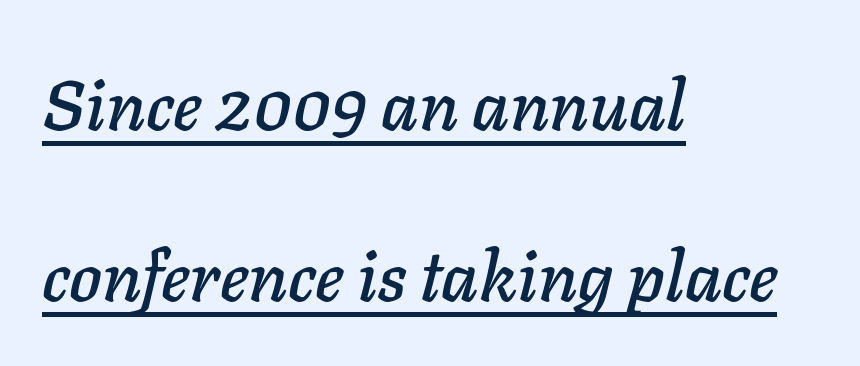
{"italic": "yes", "lean": "right", "slant_degrees": 11, "width": "normal", "stroke_contrast": "low", "x_height": "medium", "monospaced": "no", "underline": "yes", "align": "left", "line_spacing": "loose", "line_spacing_ratio": 2.45, "letter_spacing": "normal", "letter_spacing_em": 0.0, "glyph_px": 70}
